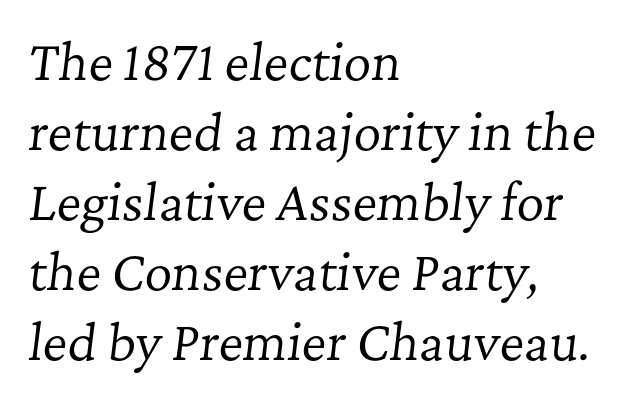
Looks like regular typesetting: each glyph gets only the width it needs. Just letters on the line, the space beneath them empty. The specimen reads as italic at a glance. Is the type heavy? It reads as light-to-regular instead.
